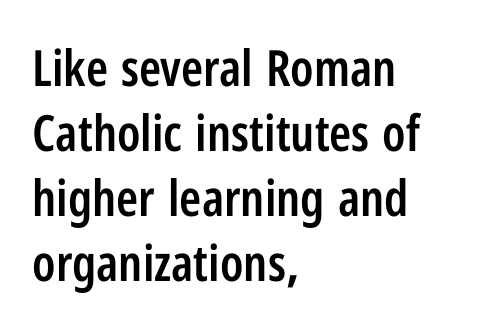
The image shows 50 px semibold, condensed sans-serif type, upright; set left-aligned, normal line spacing (1.3x), normal letter spacing, not underlined; low stroke contrast and a medium x-height.
